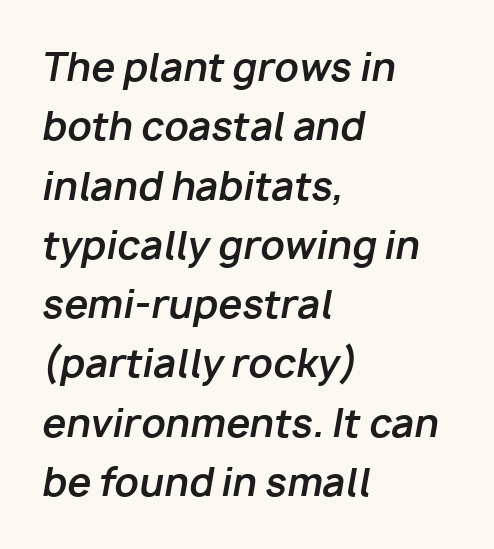
The image shows 38 px bold type, italic (leaning right); set left-aligned, normal line spacing (1.56x), normal letter spacing, not underlined; low stroke contrast and a medium x-height.
